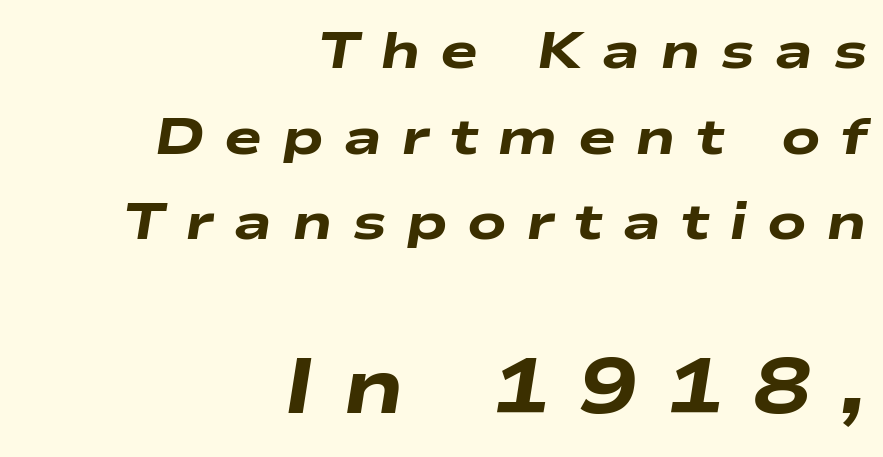
Heavy-handed strokes throughout: this text is bold. The paragraph has a hard right edge and a soft left edge. Is there much room between lines? A standard amount, neither cramped nor airy. Spacing between characters has been opened up far beyond the box default. The face used here is proportionally spaced, like ordinary book or web type. A student would notice the bottom passage is typeset larger than what precedes it.
